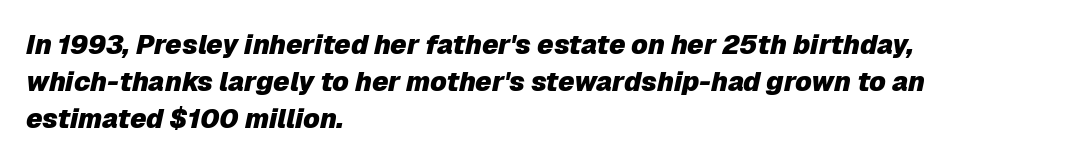
The image shows 27 px bold type, italic (leaning right); set left-aligned, normal line spacing (1.37x), normal letter spacing, not underlined.
